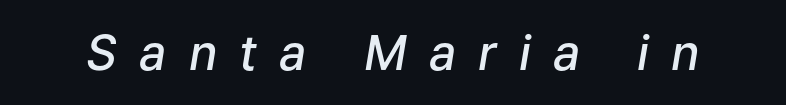
Rule under the text: the space is simply empty. The passage shown is typed in a proportional face where columns would drift. The tracking reads as deliberately expanded to a designer's eye. Notice the strokes are somewhat thickened but not fully heavy: this is a semibold. An italicized treatment has been applied to the whole sample.
